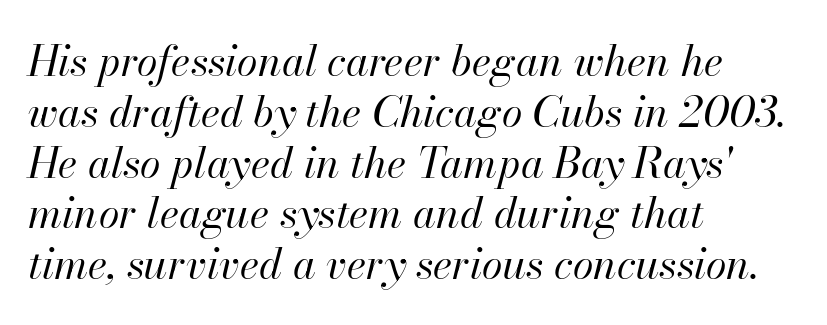
Reading down the block, your eye returns to a fixed left position each line. Posture: slanted. The specimen omits any rule beneath the text block's lines. These lines are rendered in a variable-pitch font. No letter is thick-stroked: the sample isn't bold.
